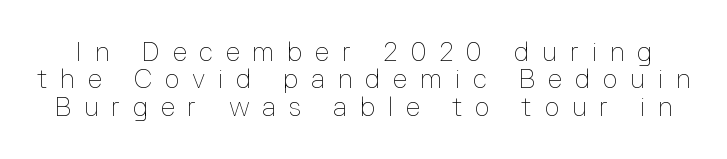
{"italic": "no", "bold": "no", "underline": "no", "line_spacing": "tight", "line_spacing_ratio": 1.05, "letter_spacing": "wide", "letter_spacing_em": 0.49, "glyph_px": 26}
